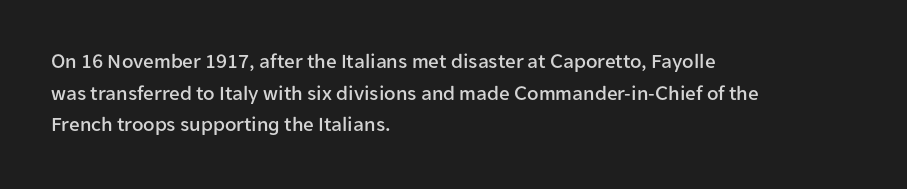
The image shows 21 px text type, upright; set left-aligned, normal line spacing (1.51x), normal letter spacing, not underlined.
